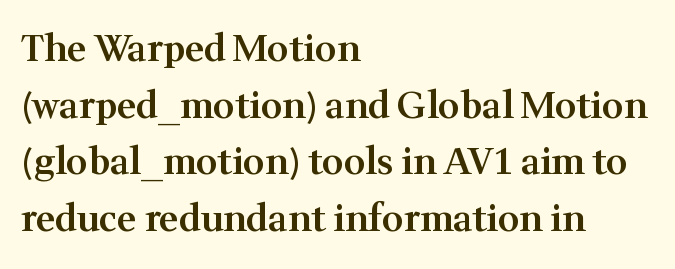
Q: Is the text bold? A: Semi-bold.
Q: Is the text italic (slanted)? A: No, it is upright.
Q: Is the typeface a serif or a sans-serif typeface? A: Serif.
Q: Is the text underlined? A: No.
Q: How is the paragraph aligned? A: Left-aligned.
Q: Is the spacing between letters normal or unusually wide? A: Normal.
Q: Is the spacing between lines tight, normal or loose? A: Normal.
Q: Width (condensed, normal, or wide)? A: Normal.
Q: Stroke contrast? A: Medium.
Q: x-height? A: Medium.
Q: Monospaced? A: No.
